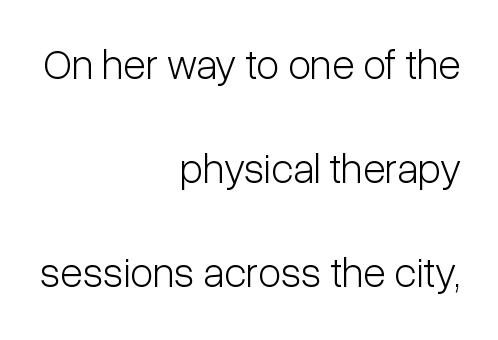
{"serif": "no", "italic": "no", "bold": "no", "weight": "light", "width": "condensed", "stroke_contrast": "low", "x_height": "medium", "monospaced": "no", "underline": "no", "align": "right", "line_spacing": "loose", "line_spacing_ratio": 2.48, "letter_spacing": "normal", "letter_spacing_em": 0.0, "glyph_px": 42}
